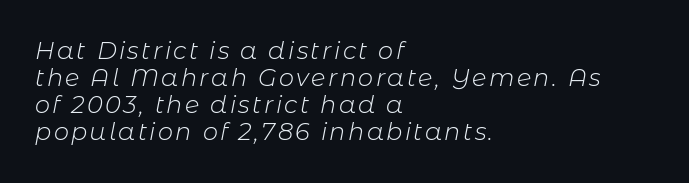
{"italic": "yes", "lean": "right", "slant_degrees": 11, "bold": "no", "underline": "no", "align": "left", "line_spacing": "tight", "line_spacing_ratio": 1.13, "glyph_px": 24}
